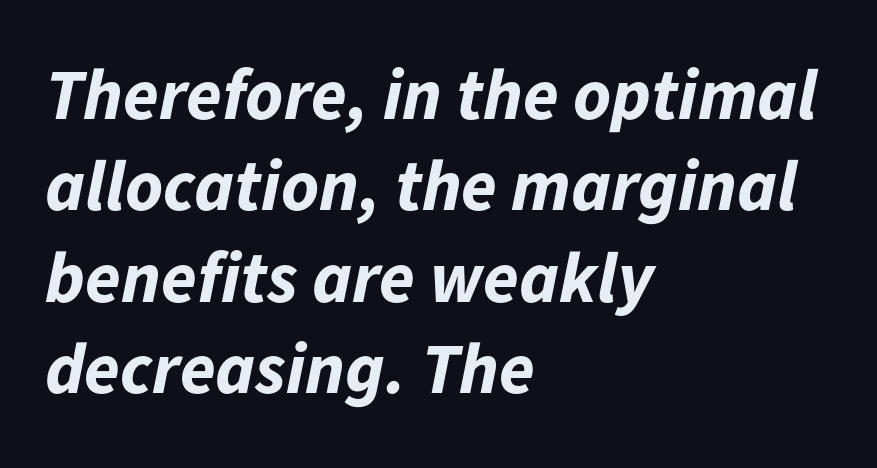
The passage shown is emphatically bold. The rendering anchors every line to the left-hand side. Line spacing here is normal. Looks like regular typesetting: each glyph gets only the width it needs. When letters slant like this, we call the style italic. Lines of text with bare space underneath.
